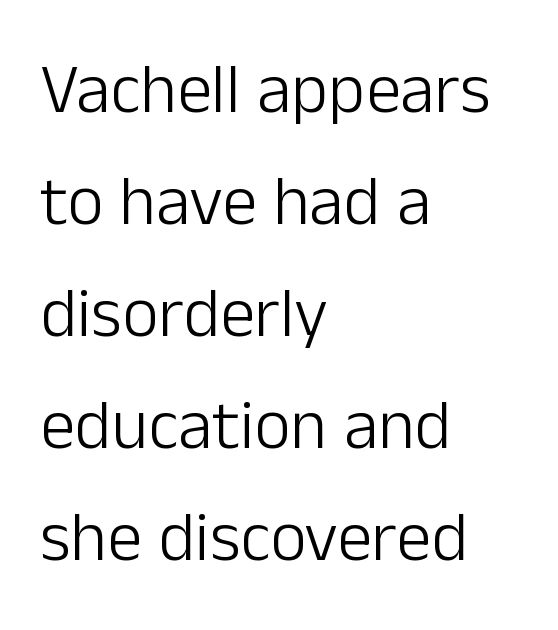
The image shows 70 px light sans-serif type, upright; set left-aligned, normal line spacing (1.6x), normal letter spacing, not underlined; low stroke contrast and a medium x-height.
